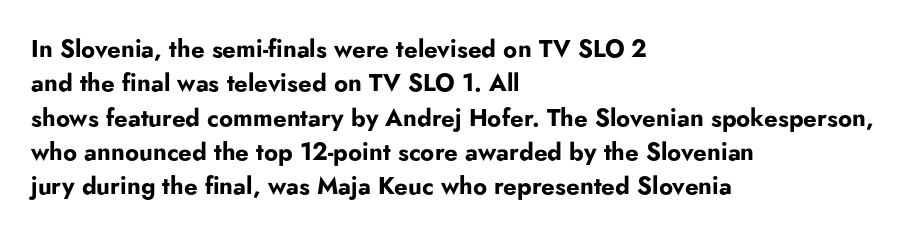
{"italic": "no", "bold": "yes", "underline": "no", "align": "left", "line_spacing": "normal", "line_spacing_ratio": 1.43, "letter_spacing": "normal", "letter_spacing_em": 0.0, "glyph_px": 24}
